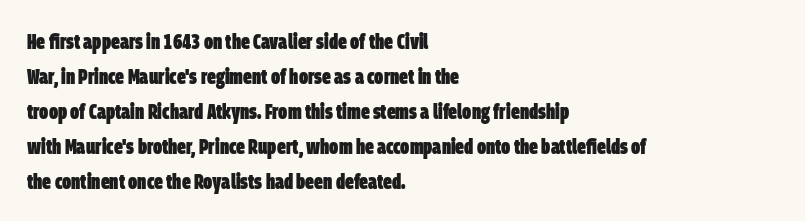
A student would call this left alignment; a typographer would say flush left, rag right. Regular leading. Compared with an ordinary text face, these strokes are far heavier — a full bold. Each word holds together tightly as a unit, with standard inter-letter gaps.
